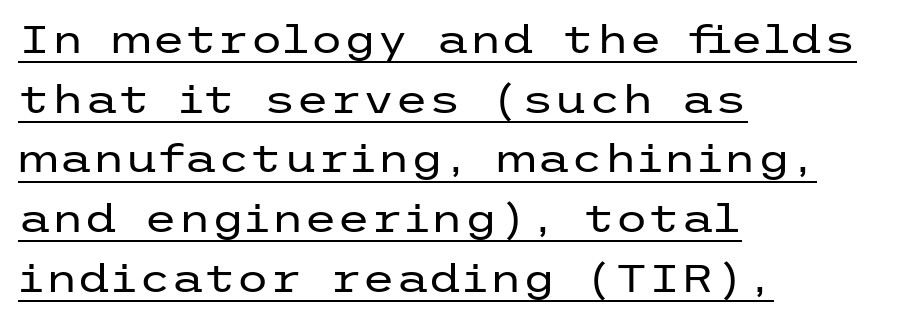
Standard letterfit; no display-style spreading of the glyphs. The space between consecutive lines is moderate. The lettering holds an erect, upright posture throughout. The words here are underlined. The lines in this sample share a left origin and differ only in where they stop.
